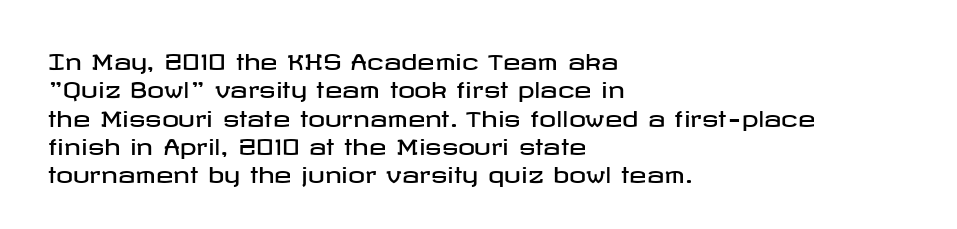
Posture: upright roman. The foot of each line stays bare and open. The passage shown stacks its lines at a standard gap. Alignment: flush left. The horizontal fit of the characters is conventional and even.
